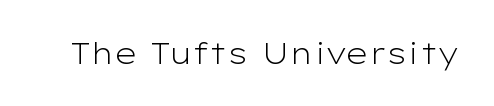
{"serif": "no", "italic": "no", "bold": "no", "weight": "light", "width": "wide", "stroke_contrast": "low", "x_height": "medium", "monospaced": "no", "underline": "no", "letter_spacing": "normal", "letter_spacing_em": 0.0, "glyph_px": 30}
